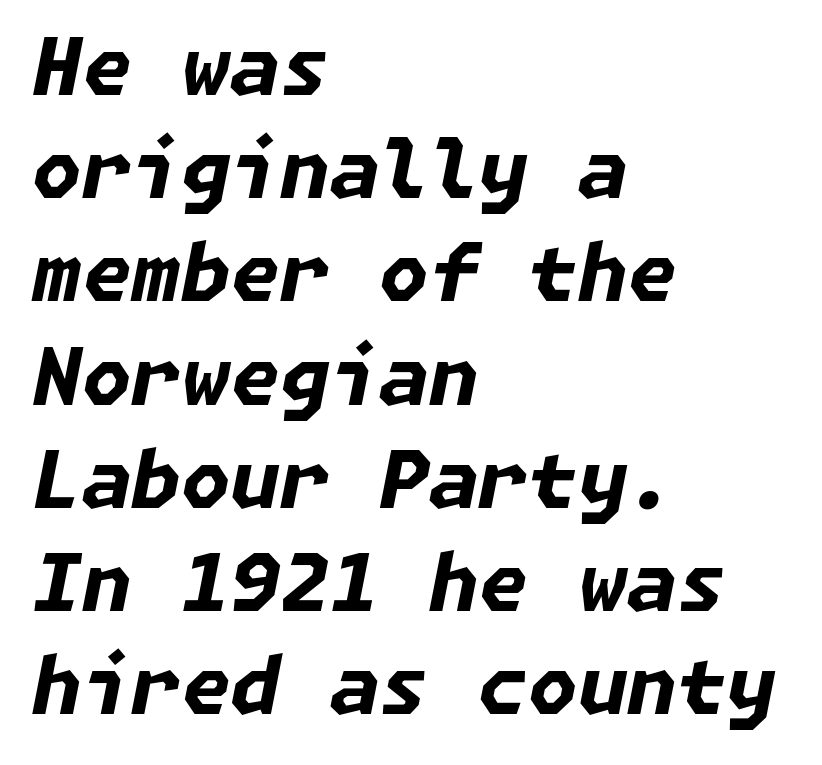
The image shows 80 px bold type, italic (leaning right); set left-aligned, normal line spacing (1.29x), normal letter spacing, not underlined; low stroke contrast and a medium x-height.
